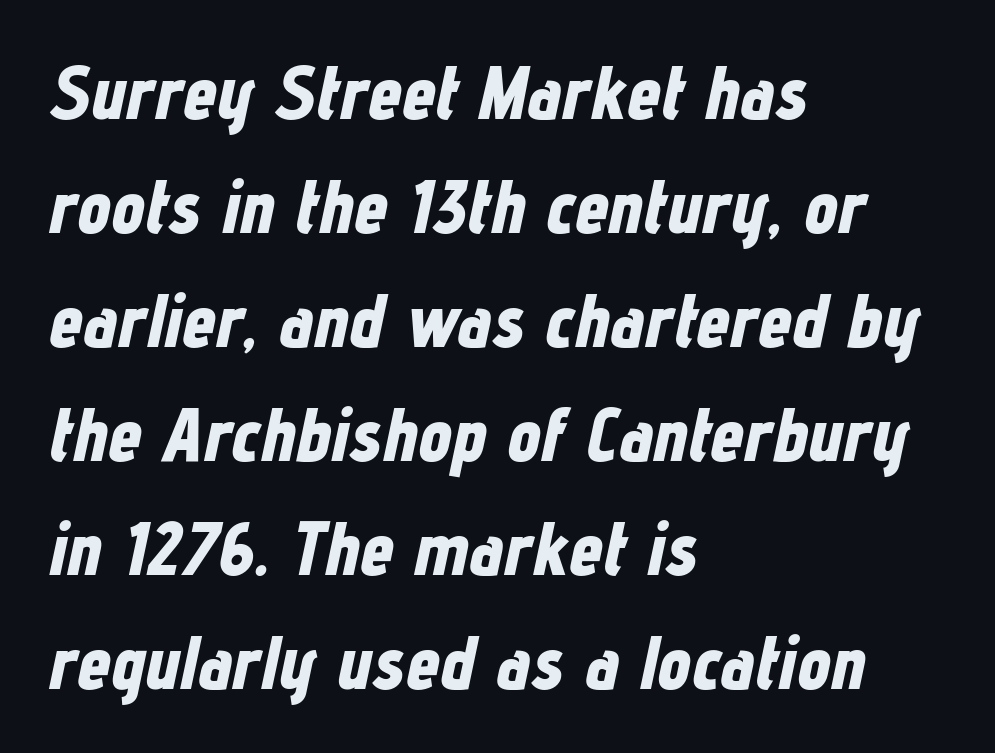
{"italic": "yes", "lean": "right", "slant_degrees": 12, "bold": "yes", "weight": "bold", "width": "condensed", "stroke_contrast": "low", "x_height": "medium", "monospaced": "no", "underline": "no", "align": "left", "line_spacing": "normal", "line_spacing_ratio": 1.52, "letter_spacing": "normal", "letter_spacing_em": 0.0, "glyph_px": 75}
